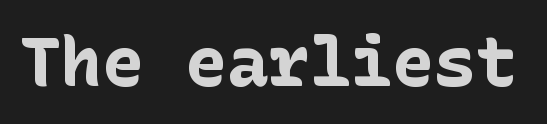
The image shows 69 px bold sans-serif type, upright; set normal letter spacing, not underlined; low stroke contrast and a medium x-height.
